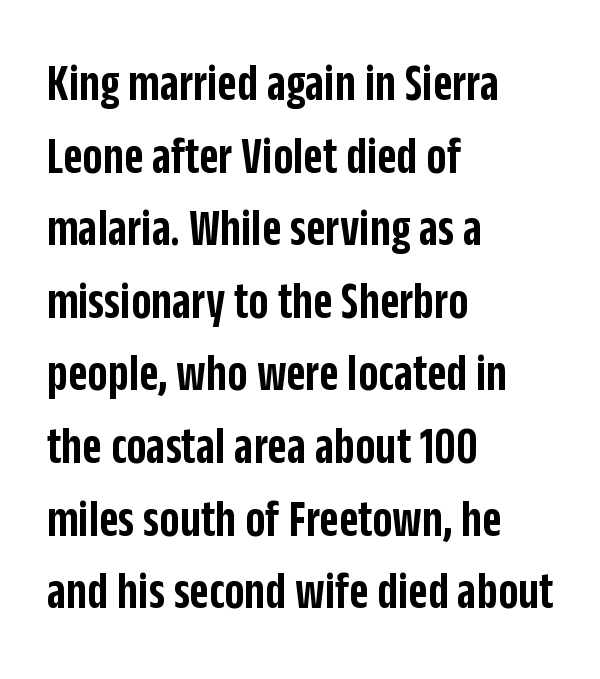
Q: Is the text bold? A: Semi-bold.
Q: Is the text italic (slanted)? A: No, it is upright.
Q: Is the typeface a serif or a sans-serif typeface? A: Sans-serif.
Q: Is the text underlined? A: No.
Q: How is the paragraph aligned? A: Left-aligned.
Q: Is the spacing between letters normal or unusually wide? A: Normal.
Q: Is the spacing between lines tight, normal or loose? A: Normal.
Q: Width (condensed, normal, or wide)? A: Condensed.
Q: Stroke contrast? A: Low.
Q: x-height? A: Large.
Q: Monospaced? A: No.
